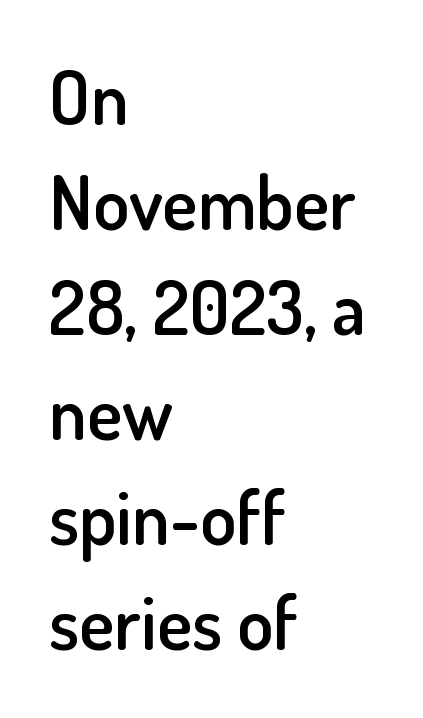
{"serif": "no", "italic": "no", "bold": "semi", "weight": "semibold", "width": "normal", "stroke_contrast": "low", "x_height": "small", "monospaced": "no", "underline": "no", "align": "left", "line_spacing": "normal", "line_spacing_ratio": 1.42, "letter_spacing": "normal", "letter_spacing_em": 0.0, "glyph_px": 74}
